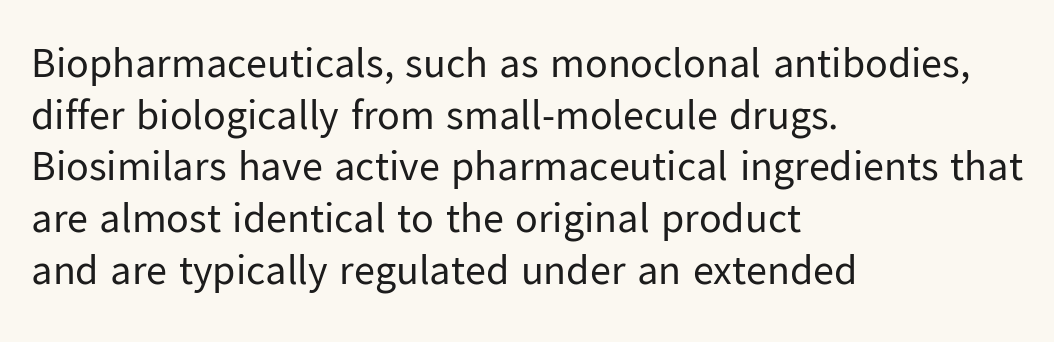
Q: Is the text bold? A: No.
Q: Is the text italic (slanted)? A: No, it is upright.
Q: Is the typeface a serif or a sans-serif typeface? A: Sans-serif.
Q: Is the text underlined? A: No.
Q: How is the paragraph aligned? A: Left-aligned.
Q: Is the spacing between letters normal or unusually wide? A: Normal.
Q: Width (condensed, normal, or wide)? A: Normal.
Q: Stroke contrast? A: Low.
Q: x-height? A: Medium.
Q: Monospaced? A: No.
